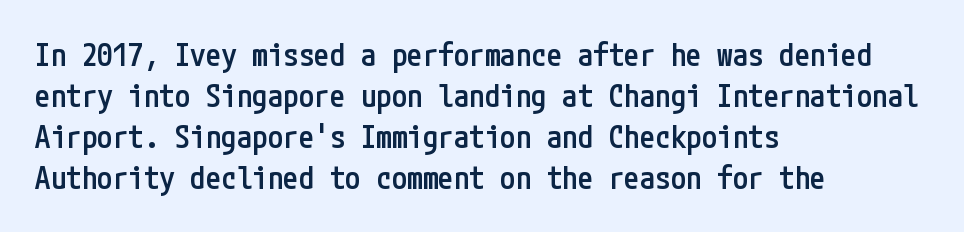
{"serif": "no", "italic": "no", "bold": "semi", "weight": "semibold", "width": "condensed", "stroke_contrast": "low", "x_height": "medium", "underline": "no", "align": "left", "line_spacing": "normal", "line_spacing_ratio": 1.32, "letter_spacing": "normal", "letter_spacing_em": 0.0, "glyph_px": 31}
